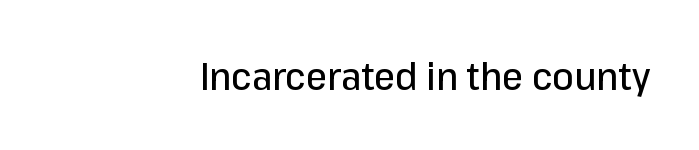
This rendering uses right alignment, leaving the left contour irregular. Each letter keeps its own natural width here, so spacing adapts to shape. Descender tails drop into unmarked territory. Quick note: not italic, upright.
